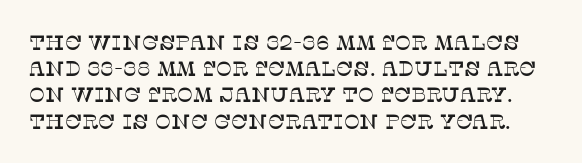
{"italic": "no", "underline": "no", "line_spacing": "normal", "line_spacing_ratio": 1.25, "letter_spacing": "normal", "letter_spacing_em": 0.0, "glyph_px": 21}
